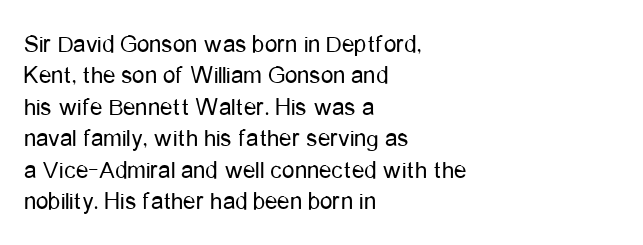
{"italic": "no", "bold": "no", "underline": "no", "align": "left", "line_spacing": "normal", "line_spacing_ratio": 1.26, "letter_spacing": "normal", "letter_spacing_em": 0.0, "glyph_px": 25}
